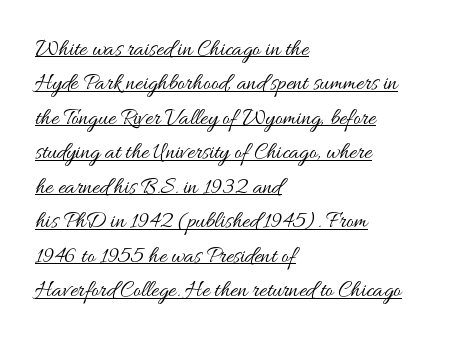
The image shows 23 px text type; set left-aligned, normal line spacing (1.5x), normal letter spacing, underlined.
